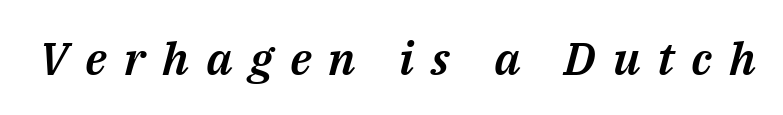
Q: Is the text italic (slanted)? A: Yes, it leans right by about 14 degrees.
Q: Is the text underlined? A: No.
Q: Is the spacing between letters normal or unusually wide? A: Unusually wide.
Q: Width (condensed, normal, or wide)? A: Normal.
Q: Stroke contrast? A: Medium.
Q: x-height? A: Medium.
Q: Monospaced? A: No.
